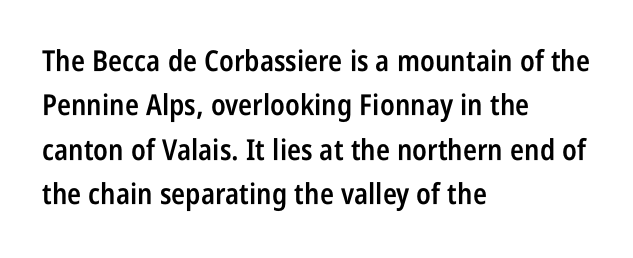
Q: Is the text bold? A: Semi-bold.
Q: Is the text italic (slanted)? A: No, it is upright.
Q: Is the typeface a serif or a sans-serif typeface? A: Sans-serif.
Q: Is the text underlined? A: No.
Q: How is the paragraph aligned? A: Left-aligned.
Q: Is the spacing between letters normal or unusually wide? A: Normal.
Q: Is the spacing between lines tight, normal or loose? A: Normal.
Q: Width (condensed, normal, or wide)? A: Condensed.
Q: Stroke contrast? A: Low.
Q: x-height? A: Large.
Q: Monospaced? A: No.
